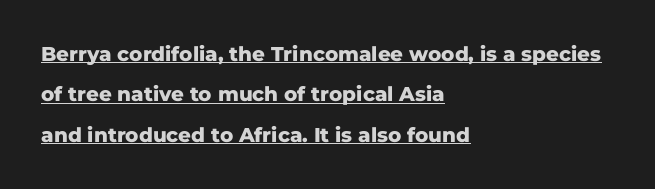
Q: Is the text bold? A: Yes.
Q: Is the text italic (slanted)? A: No, it is upright.
Q: Is the text underlined? A: Yes.
Q: How is the paragraph aligned? A: Left-aligned.
Q: Is the spacing between letters normal or unusually wide? A: Normal.
Q: Is the spacing between lines tight, normal or loose? A: Loose.
